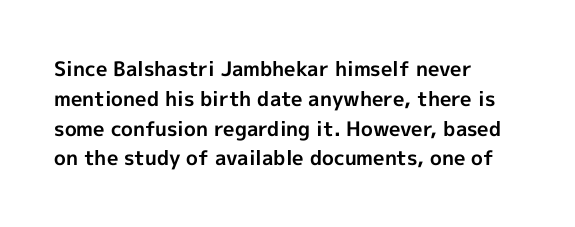
Q: Is the text bold? A: Yes.
Q: Is the text italic (slanted)? A: No, it is upright.
Q: Is the text underlined? A: No.
Q: How is the paragraph aligned? A: Left-aligned.
Q: Is the spacing between letters normal or unusually wide? A: Normal.
Q: Is the spacing between lines tight, normal or loose? A: Normal.
